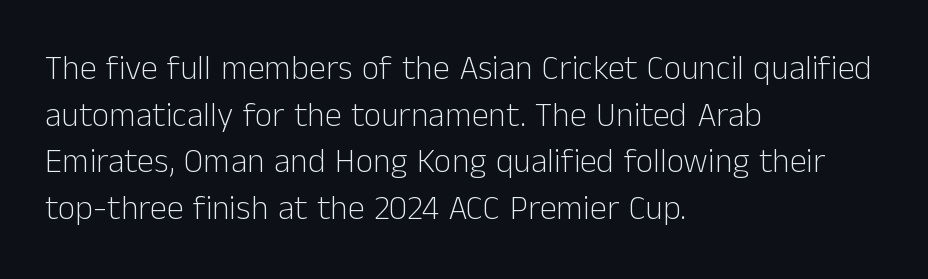
{"serif": "no", "italic": "no", "bold": "no", "weight": "light", "width": "normal", "stroke_contrast": "low", "x_height": "medium", "monospaced": "no", "underline": "no", "align": "left", "line_spacing": "normal", "line_spacing_ratio": 1.37, "letter_spacing": "normal", "letter_spacing_em": 0.0, "glyph_px": 34}
